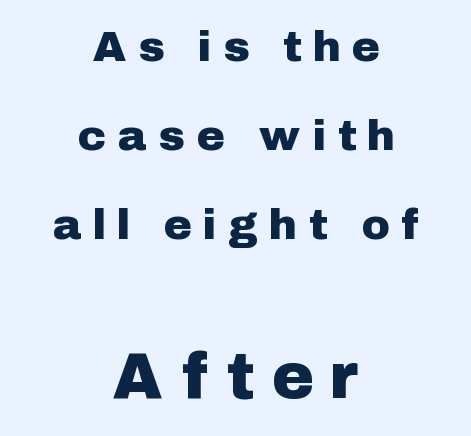
{"serif": "no", "italic": "no", "width": "normal", "stroke_contrast": "low", "x_height": "medium", "monospaced": "no", "underline": "no", "align": "center", "line_spacing": "loose", "line_spacing_ratio": 2.07, "letter_spacing": "wide", "letter_spacing_em": 0.32, "larger_block": "second", "size_ratio": 1.49, "glyph_px": 64}
